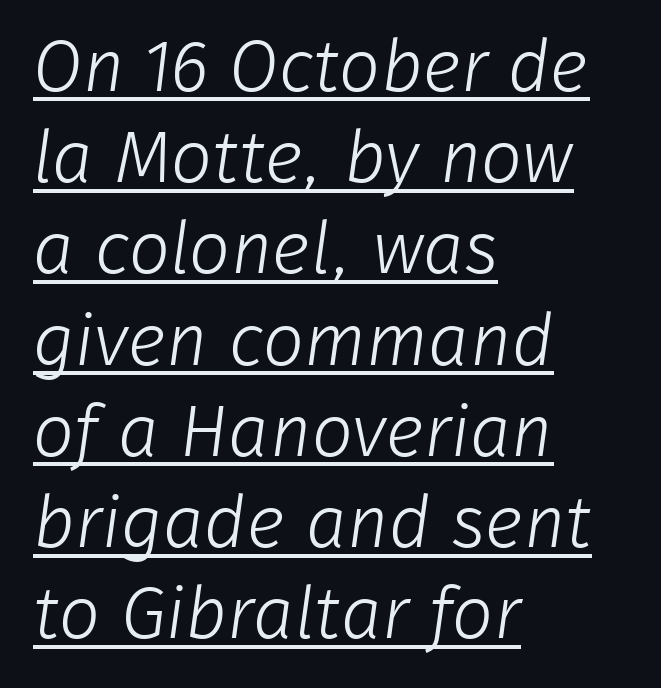
Is this a sans? Yes — the strokes have no serifs. Letter spacing: default. The lines sit at an ordinary, default distance from one another. Letters have the restrained weight of plain body copy at most. Proportional: the letters do not fall into vertical columns.
